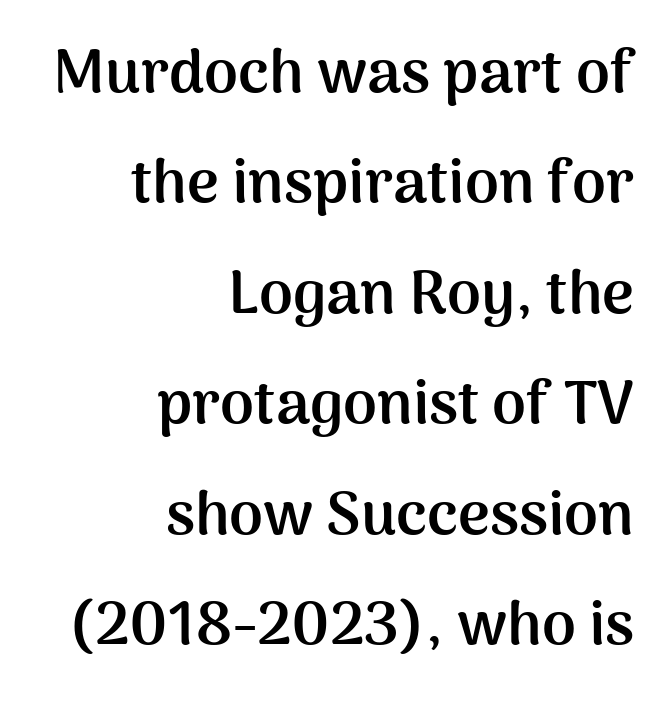
The image shows 61 px semibold sans-serif type, upright; set right-aligned, line spacing 1.81x, normal letter spacing, not underlined; medium stroke contrast and a medium x-height.
